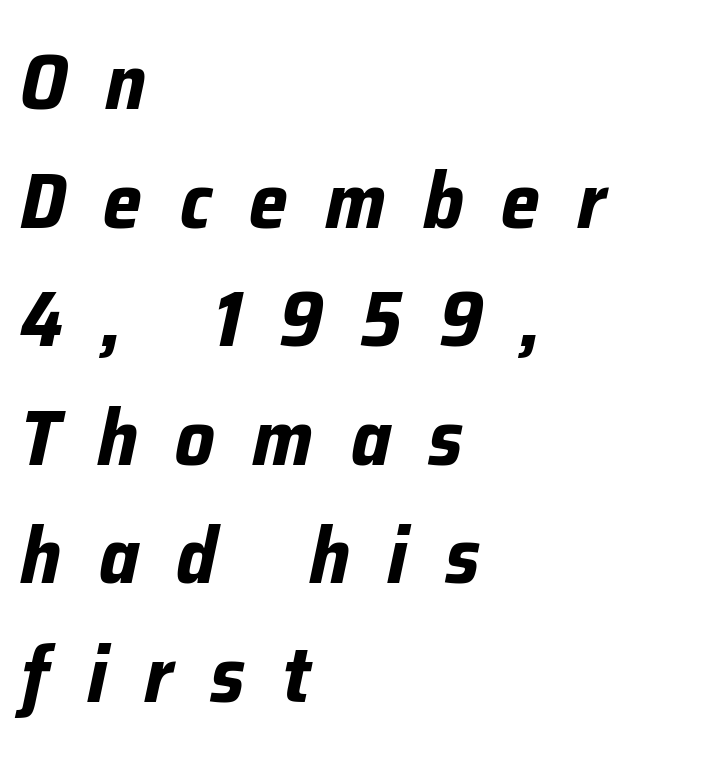
These lines are set flush left with a ragged right edge. Summary of vertical rhythm: regular, with standard interline spacing. A typesetter would call this proportional, since set widths differ per character. Does extra space separate the letters? Yes, quite a lot of it. Type without underlining. There's an unmistakable incline to the writing here.
